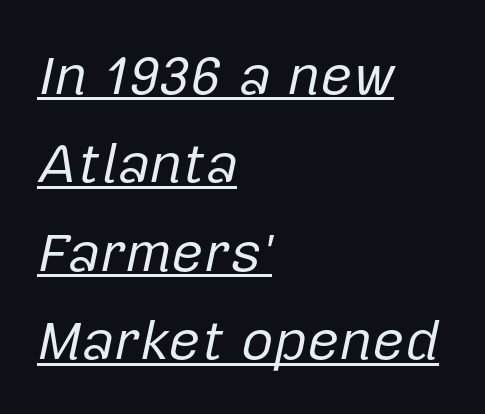
The face looks like a standard text weight, possibly lighter. The lines in this sample share a left origin and differ only in where they stop. Compared with undecorated copy, this sample adds a rule below the words. This sample has the flowing, uneven cadence of proportional lettering.
